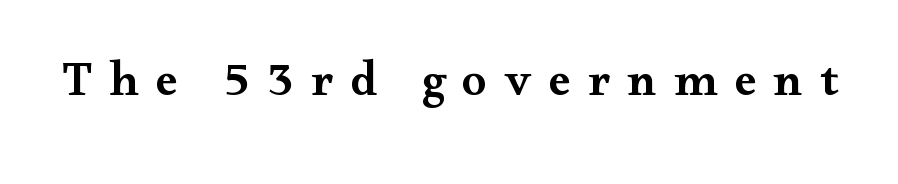
{"serif": "yes", "italic": "no", "bold": "semi", "weight": "semibold", "width": "wide", "stroke_contrast": "medium", "x_height": "small", "monospaced": "no", "underline": "no", "letter_spacing": "wide", "letter_spacing_em": 0.35, "glyph_px": 49}
